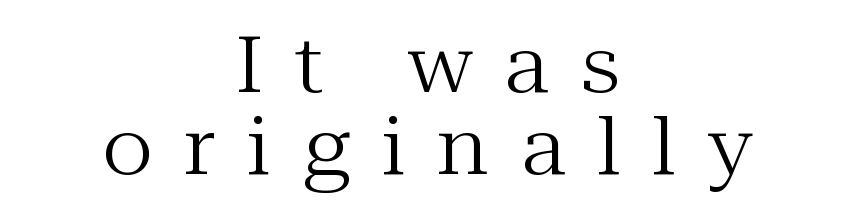
{"serif": "yes", "italic": "no", "bold": "no", "weight": "regular", "width": "normal", "stroke_contrast": "medium", "x_height": "medium", "monospaced": "no", "underline": "no", "align": "center", "line_spacing": "tight", "line_spacing_ratio": 1.07, "letter_spacing": "wide", "letter_spacing_em": 0.41, "glyph_px": 77}
